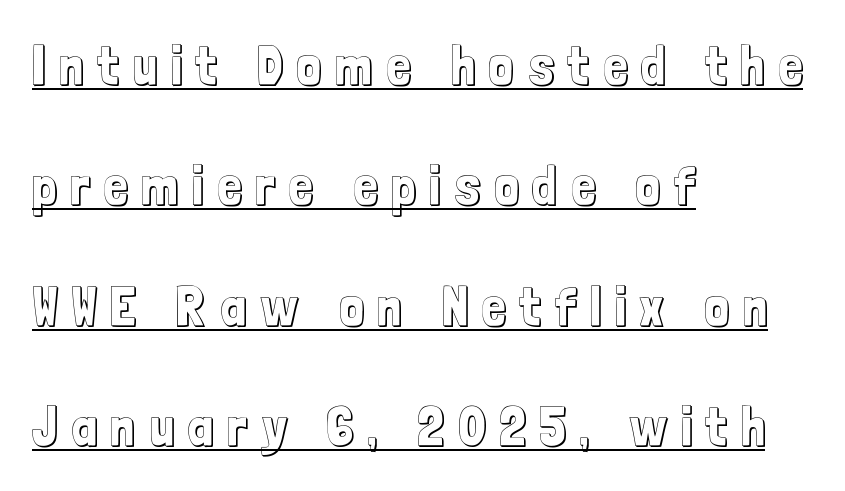
{"italic": "no", "width": "condensed", "x_height": "medium", "monospaced": "no", "underline": "yes", "align": "left", "line_spacing": "loose", "line_spacing_ratio": 2.23, "letter_spacing": "wide", "letter_spacing_em": 0.25, "glyph_px": 54}
